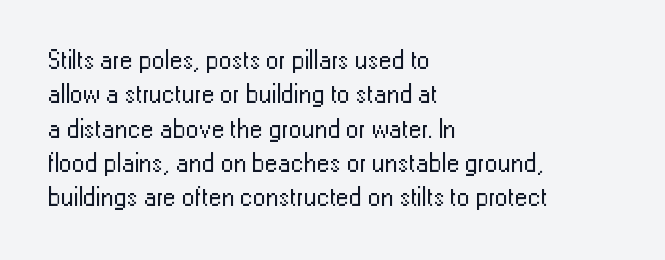
{"italic": "no", "bold": "no", "underline": "no", "align": "left", "line_spacing": "normal", "line_spacing_ratio": 1.32, "letter_spacing": "normal", "letter_spacing_em": 0.0, "glyph_px": 26}
